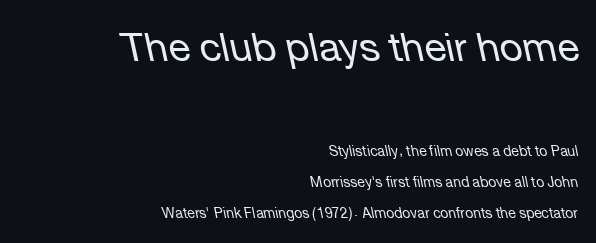
{"italic": "yes", "lean": "left", "slant_degrees": 12, "bold": "no", "weight": "regular", "width": "normal", "stroke_contrast": "low", "x_height": "medium", "monospaced": "no", "underline": "no", "align": "right", "line_spacing": "loose", "line_spacing_ratio": 2.24, "letter_spacing": "normal", "letter_spacing_em": 0.0, "larger_block": "first", "size_ratio": 2.86, "glyph_px": 40}
